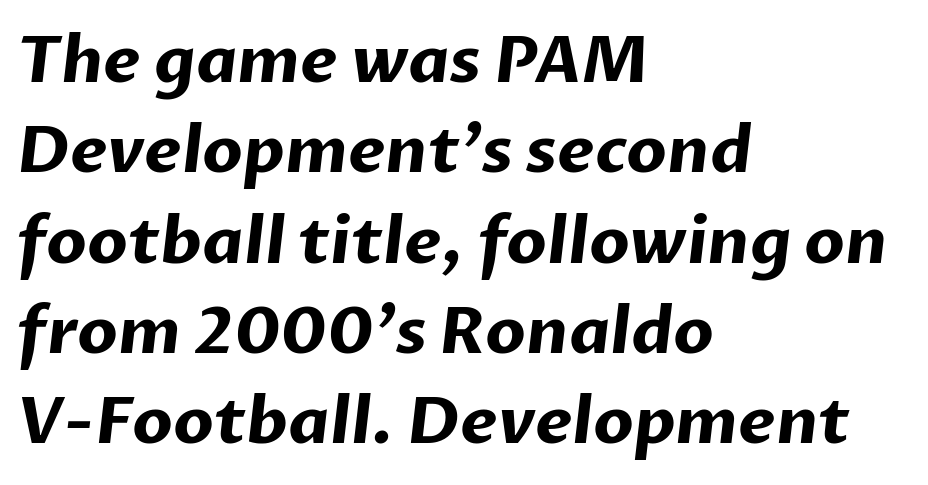
The image shows 65 px bold sans-serif type; set left-aligned, normal line spacing (1.39x), normal letter spacing, not underlined; low stroke contrast and a medium x-height.
